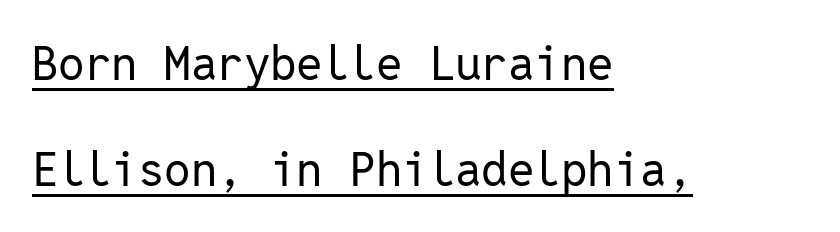
{"serif": "no", "italic": "no", "bold": "no", "weight": "regular", "width": "normal", "stroke_contrast": "low", "x_height": "medium", "monospaced": "yes", "underline": "yes", "align": "left", "line_spacing": "loose", "line_spacing_ratio": 2.25, "letter_spacing": "normal", "letter_spacing_em": 0.0, "glyph_px": 47}
